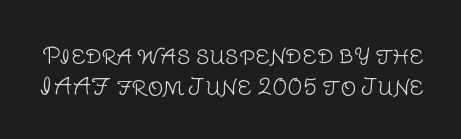
Any mark beneath the type? The region is blank. Think standard paragraph weight, or any step lighter than that. The gaps between neighbouring characters are ordinary and unremarkable. Each new line begins a customary step beneath the previous one.
